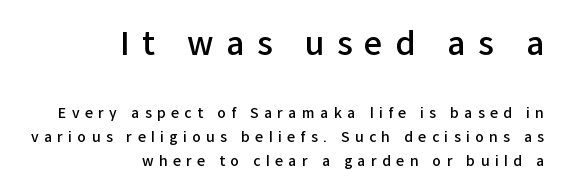
Q: Is the text bold? A: Semi-bold.
Q: Is the text italic (slanted)? A: No, it is upright.
Q: Is the typeface a serif or a sans-serif typeface? A: Sans-serif.
Q: Is the text underlined? A: No.
Q: How is the paragraph aligned? A: Right-aligned.
Q: Is the spacing between letters normal or unusually wide? A: Unusually wide.
Q: Which block of text is set in a larger size, the first (top) or the second (bottom)? A: The first (top) one.
Q: Width (condensed, normal, or wide)? A: Normal.
Q: Stroke contrast? A: Low.
Q: x-height? A: Medium.
Q: Monospaced? A: No.
